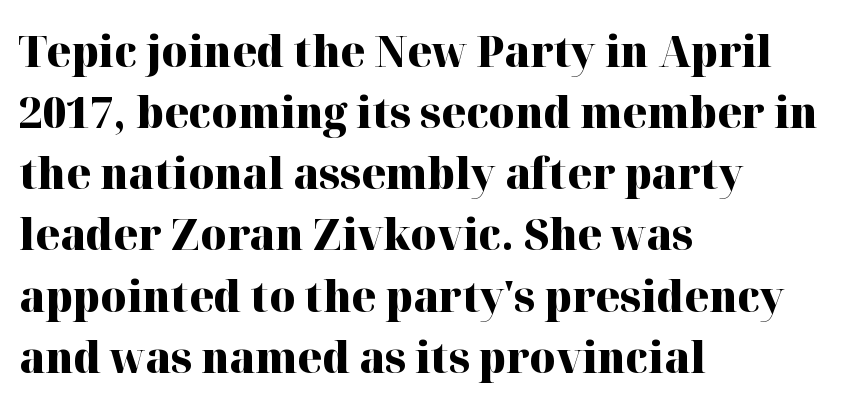
The image shows 44 px heavy serif type, upright; set left-aligned, normal line spacing (1.39x), normal letter spacing, not underlined; high stroke contrast and a medium x-height.
